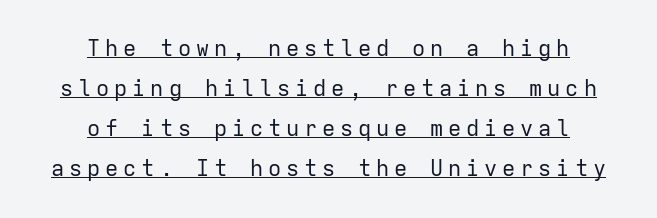
Tall strokes in this sample are plumb rather than angled. Observe the wide spacing: letters keep a clear distance from each other. A light-to-regular cut is what we see here. The face used here appears with an underline applied. Is the block centered? Yes — each line is placed symmetrically about the middle.
